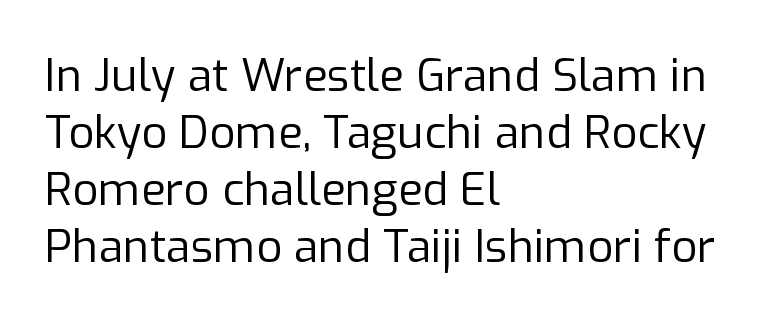
Q: Is the text bold? A: No.
Q: Is the text italic (slanted)? A: No, it is upright.
Q: Is the typeface a serif or a sans-serif typeface? A: Sans-serif.
Q: Is the text underlined? A: No.
Q: How is the paragraph aligned? A: Left-aligned.
Q: Is the spacing between letters normal or unusually wide? A: Normal.
Q: Is the spacing between lines tight, normal or loose? A: Normal.
Q: Width (condensed, normal, or wide)? A: Normal.
Q: Stroke contrast? A: Low.
Q: x-height? A: Medium.
Q: Monospaced? A: No.
